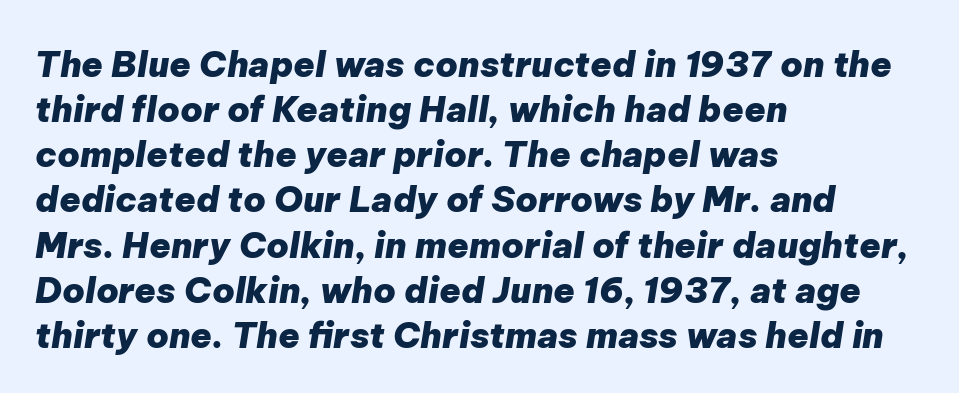
Baseline-to-baseline distance is the conventional proportion of letter height. Caption: standard tracking, unaltered. Rendered with sloped, italic letterforms. The space directly below the letters is spotless. Varying glyph widths throughout — classic text-font behaviour. Leftover space on each line is placed entirely after the last word.
